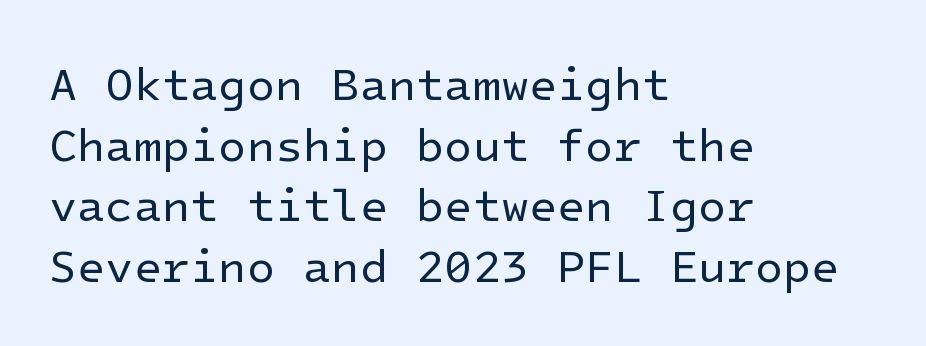
Q: Is the text bold? A: No.
Q: Is the text italic (slanted)? A: No, it is upright.
Q: Is the typeface a serif or a sans-serif typeface? A: Sans-serif.
Q: Is the text underlined? A: No.
Q: How is the paragraph aligned? A: Left-aligned.
Q: Is the spacing between letters normal or unusually wide? A: Normal.
Q: Is the spacing between lines tight, normal or loose? A: Normal.
Q: Width (condensed, normal, or wide)? A: Normal.
Q: Stroke contrast? A: Low.
Q: x-height? A: Medium.
